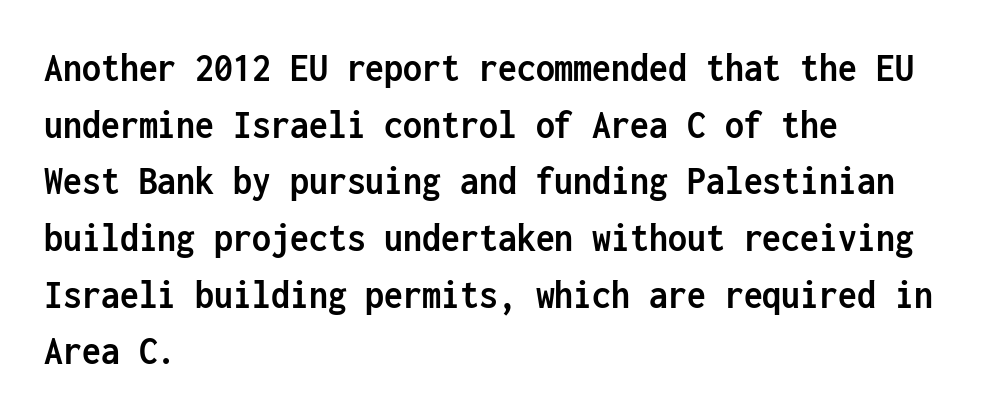
The image shows 42 px semibold, condensed sans-serif type, upright, monospaced; set left-aligned, normal line spacing (1.35x), normal letter spacing, not underlined; low stroke contrast and a medium x-height.
